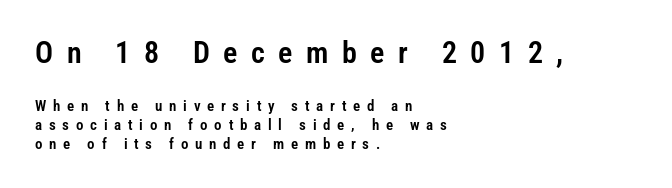
The image shows 30 px condensed sans-serif type, upright; set left-aligned, normal line spacing (1.26x), unusually wide letter spacing (+0.45 em), not underlined; the first (top) block is 2.0x larger; low stroke contrast and a medium x-height.
